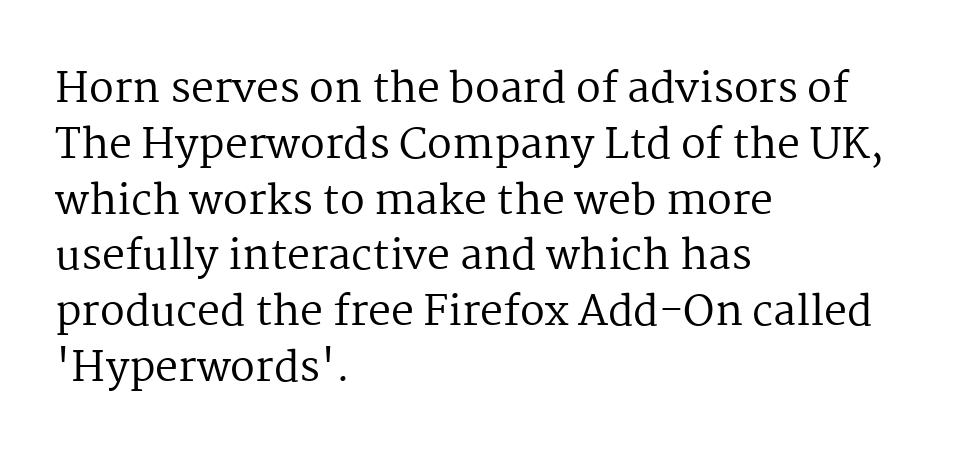
The image shows 41 px regular-weight serif type, upright; set left-aligned, normal line spacing (1.36x), normal letter spacing, not underlined; medium stroke contrast and a medium x-height.
